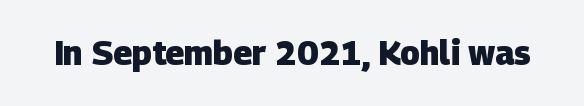
Underlining? Definitely not there. How heavy is the stroke? Heavy — this is a bold. Looks like regular typesetting: each glyph gets only the width it needs. Words appear dense and cohesive because spacing is normal. Note: no serifs on the glyphs.
